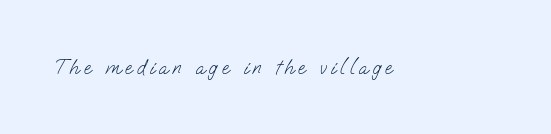
The image shows 21 px text type; set unusually wide letter spacing (+0.2 em), not underlined.
